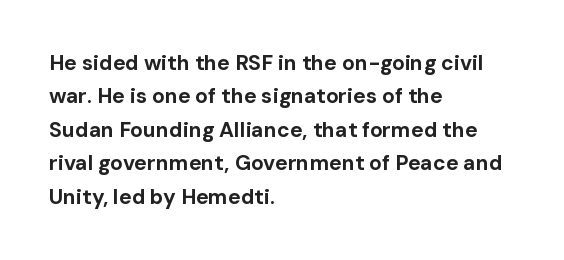
The lines sit at an ordinary, default distance from one another. Bare-footed words on every line. The rendering uses a bold face; every stroke is thick and dark. Posture: upright roman.
